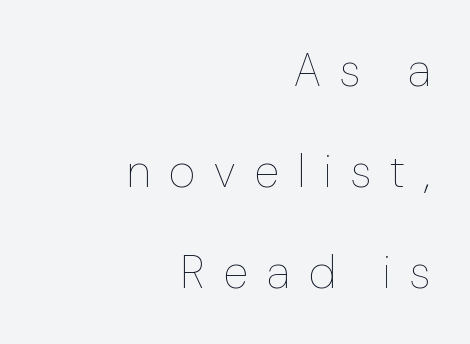
Has an underline been added? It has not. Spacing verdict: proportional, widths tailored to each character. Leading: increased. Which margin do the lines hug? The right one — the left edge is uneven. Unlike italic type, these characters show no tilt at all. Letters have the restrained weight of plain body copy at most.
